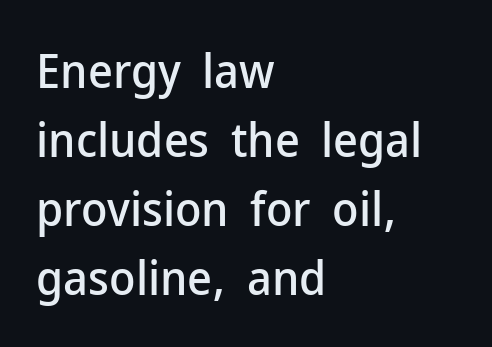
The image shows 48 px sans-serif type, upright; set left-aligned, normal line spacing (1.44x), normal letter spacing, not underlined; low stroke contrast and a medium x-height.
